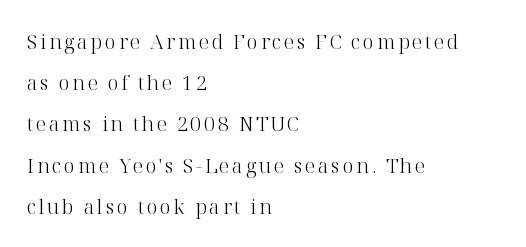
Q: Is the text bold? A: No.
Q: Is the text italic (slanted)? A: No, it is upright.
Q: Is the text underlined? A: No.
Q: How is the paragraph aligned? A: Left-aligned.
Q: Is the spacing between lines tight, normal or loose? A: Loose.
